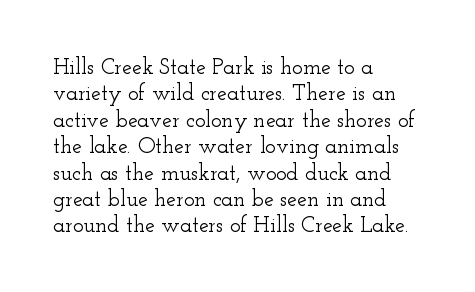
This rendering features lettering with no underline. Horizontal alignment here is leftward, the default for most running prose. These lines keep a tight, regular rhythm from letter to letter. A typesetter would mark this as roman, not italic.
